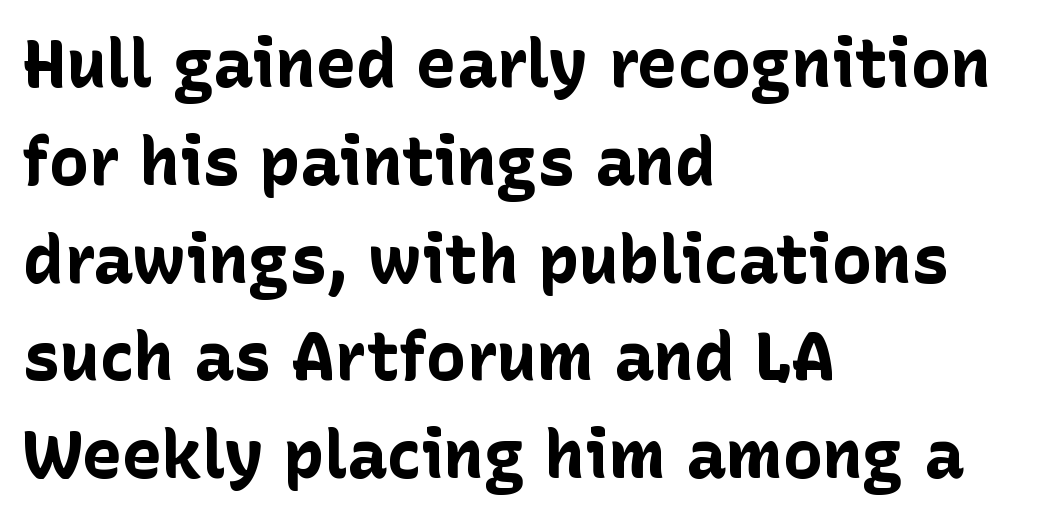
Q: Is the text bold? A: Yes.
Q: Is the text italic (slanted)? A: No, it is upright.
Q: Is the typeface a serif or a sans-serif typeface? A: Sans-serif.
Q: Is the text underlined? A: No.
Q: How is the paragraph aligned? A: Left-aligned.
Q: Is the spacing between letters normal or unusually wide? A: Normal.
Q: Is the spacing between lines tight, normal or loose? A: Normal.
Q: Width (condensed, normal, or wide)? A: Normal.
Q: Stroke contrast? A: Low.
Q: x-height? A: Medium.
Q: Monospaced? A: No.
